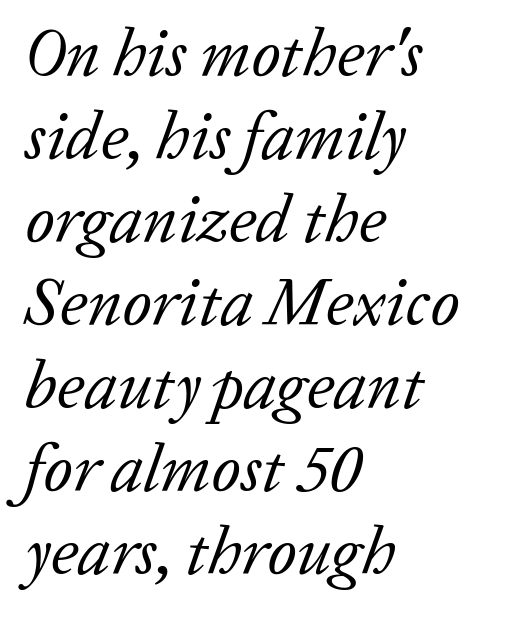
{"serif": "yes", "italic": "yes", "lean": "right", "slant_degrees": 20, "bold": "no", "weight": "regular", "width": "normal", "stroke_contrast": "low", "x_height": "medium", "monospaced": "no", "underline": "no", "align": "left", "line_spacing_ratio": 1.24, "letter_spacing": "normal", "letter_spacing_em": 0.0, "glyph_px": 67}
